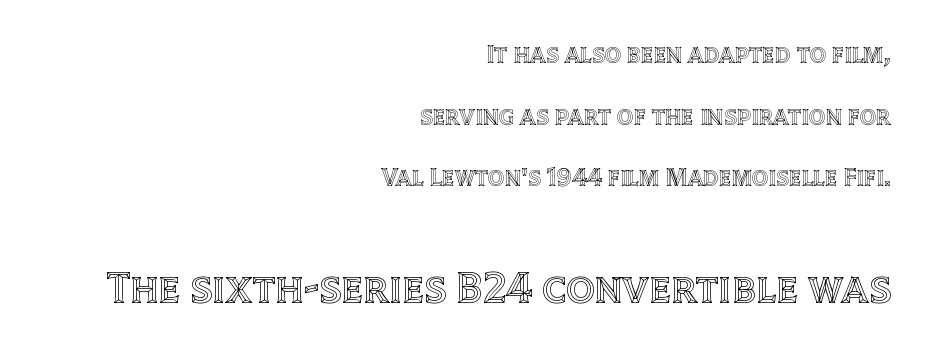
Q: Is the text italic (slanted)? A: No, it is upright.
Q: Is the text underlined? A: No.
Q: How is the paragraph aligned? A: Right-aligned.
Q: Is the spacing between letters normal or unusually wide? A: Normal.
Q: Is the spacing between lines tight, normal or loose? A: Loose.
Q: Which block of text is set in a larger size, the first (top) or the second (bottom)? A: The second (bottom) one.
Q: Width (condensed, normal, or wide)? A: Normal.
Q: x-height? A: Large.
Q: Monospaced? A: No.
